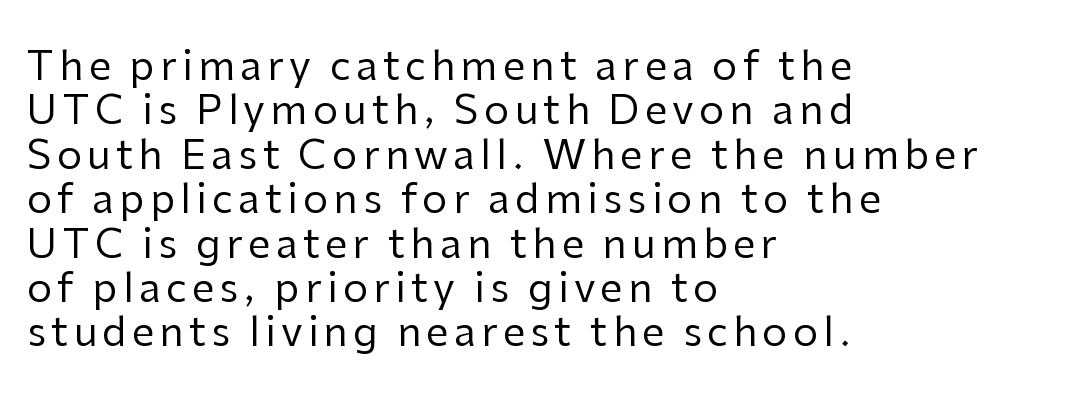
Q: Is the text bold? A: No.
Q: Is the text italic (slanted)? A: No, it is upright.
Q: Is the typeface a serif or a sans-serif typeface? A: Sans-serif.
Q: Is the text underlined? A: No.
Q: How is the paragraph aligned? A: Left-aligned.
Q: Is the spacing between lines tight, normal or loose? A: Tight.
Q: Width (condensed, normal, or wide)? A: Normal.
Q: Stroke contrast? A: Low.
Q: x-height? A: Medium.
Q: Monospaced? A: No.
